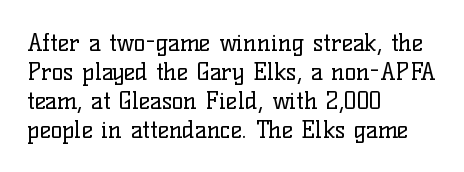
The strokes carry an ordinary text weight at most. Default kerning and tracking; the words read as compact shapes. The gap between lines stays unmarked. Does the lettering tilt? It doesn't — this is upright.
